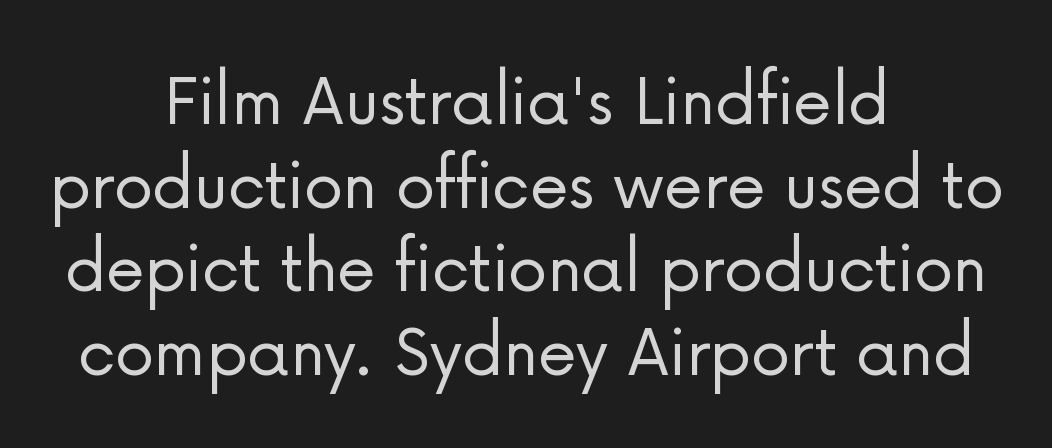
Q: Is the text bold? A: No.
Q: Is the text italic (slanted)? A: No, it is upright.
Q: Is the typeface a serif or a sans-serif typeface? A: Sans-serif.
Q: Is the text underlined? A: No.
Q: How is the paragraph aligned? A: Centered.
Q: Is the spacing between letters normal or unusually wide? A: Normal.
Q: Is the spacing between lines tight, normal or loose? A: Tight.
Q: Width (condensed, normal, or wide)? A: Normal.
Q: Stroke contrast? A: Low.
Q: x-height? A: Medium.
Q: Monospaced? A: No.
